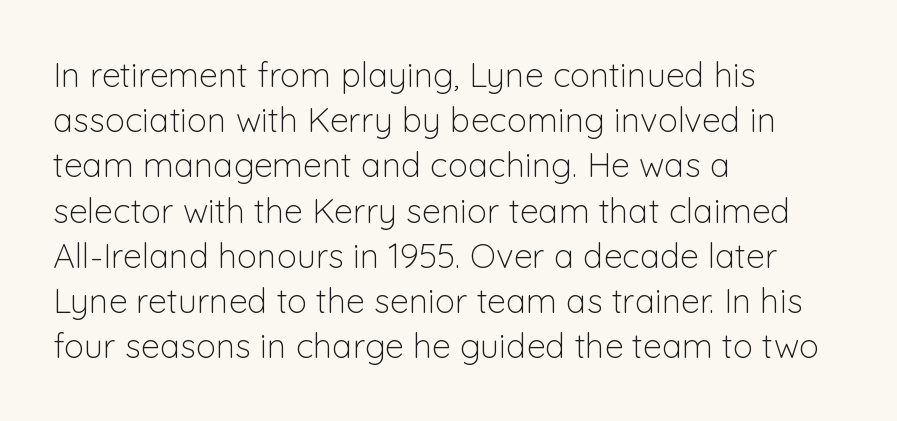
{"serif": "no", "italic": "no", "bold": "no", "weight": "light", "width": "normal", "stroke_contrast": "low", "x_height": "medium", "monospaced": "no", "underline": "no", "align": "left", "line_spacing": "normal", "line_spacing_ratio": 1.33, "letter_spacing": "normal", "letter_spacing_em": 0.0, "glyph_px": 34}
